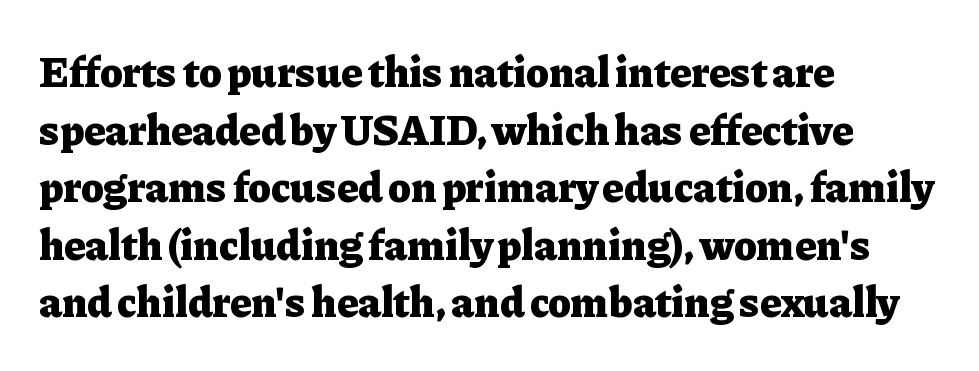
Q: Is the text bold? A: Yes.
Q: Is the text italic (slanted)? A: No, it is upright.
Q: Is the typeface a serif or a sans-serif typeface? A: Serif.
Q: Is the text underlined? A: No.
Q: How is the paragraph aligned? A: Left-aligned.
Q: Is the spacing between letters normal or unusually wide? A: Normal.
Q: Is the spacing between lines tight, normal or loose? A: Normal.
Q: Width (condensed, normal, or wide)? A: Normal.
Q: Stroke contrast? A: Low.
Q: x-height? A: Medium.
Q: Monospaced? A: No.
